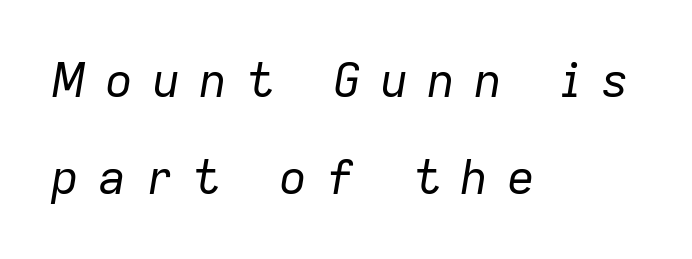
Each letter keeps its own natural width here, so spacing adapts to shape. Spacing between characters has been opened up far beyond the box default. The baseline area is clear. Each stroke keeps to a modest, everyday thickness or less. Looking at the ascenders, they clearly lean.
